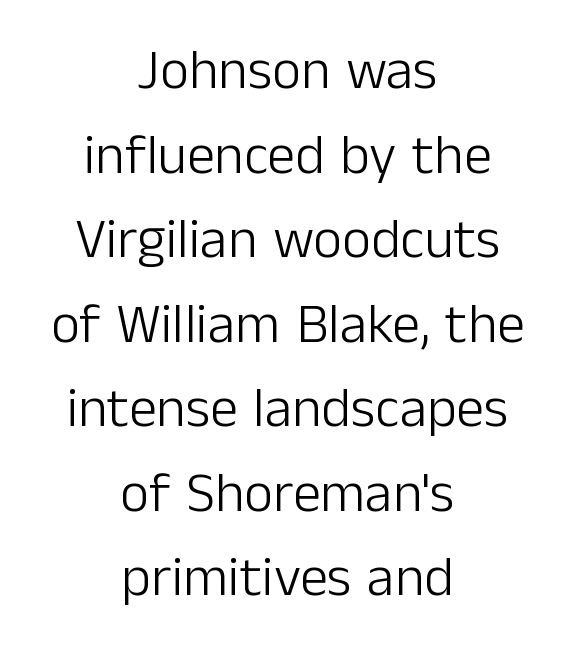
Think of a printed novel: that variable character pitch is what you see here. In terms of letterform style, serifs are entirely absent. Words float on clear page, feet unadorned. This is not heavy type; no bold has been used. The horizontal fit of the characters is conventional and even.
